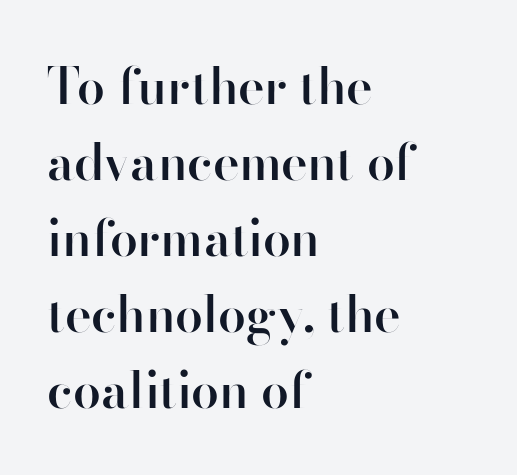
Q: Is the text bold? A: Semi-bold.
Q: Is the text italic (slanted)? A: No, it is upright.
Q: Is the typeface a serif or a sans-serif typeface? A: Sans-serif.
Q: Is the text underlined? A: No.
Q: How is the paragraph aligned? A: Left-aligned.
Q: Is the spacing between letters normal or unusually wide? A: Normal.
Q: Is the spacing between lines tight, normal or loose? A: Normal.
Q: Width (condensed, normal, or wide)? A: Normal.
Q: Stroke contrast? A: High.
Q: x-height? A: Small.
Q: Monospaced? A: No.
